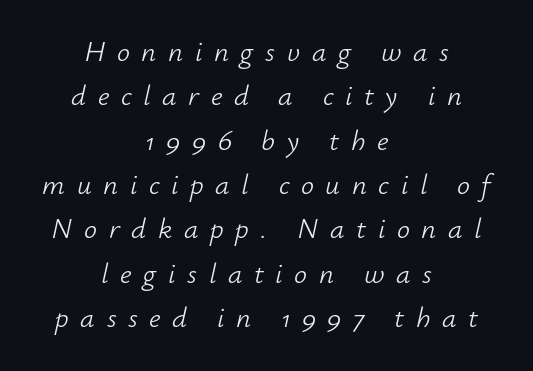
Here the designer chose a conventional face with non-uniform glyph widths. Both edges are ragged and mirror each other, which tells us the setting is centered. Italic? Definitely — the glyphs are oblique. A clean baseline with only descenders dipping below it.
